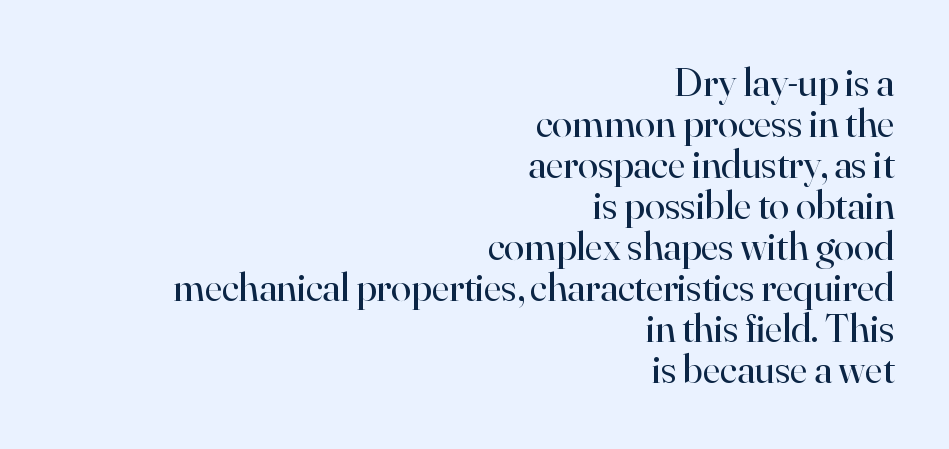
The image shows 41 px regular-weight serif type, upright; set right-aligned, tight line spacing (1.0x), normal letter spacing, not underlined; high stroke contrast and a small x-height.
